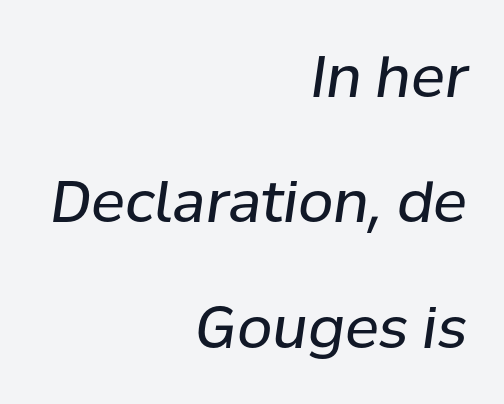
Q: Is the text bold? A: No.
Q: Is the text italic (slanted)? A: Yes, it leans right by about 8 degrees.
Q: Is the text underlined? A: No.
Q: How is the paragraph aligned? A: Right-aligned.
Q: Is the spacing between letters normal or unusually wide? A: Normal.
Q: Is the spacing between lines tight, normal or loose? A: Loose.
Q: Width (condensed, normal, or wide)? A: Normal.
Q: Stroke contrast? A: Low.
Q: x-height? A: Medium.
Q: Monospaced? A: No.
